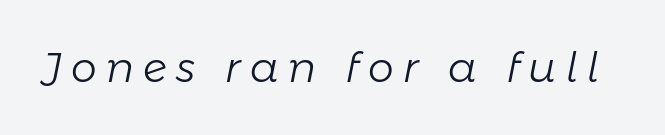
{"italic": "yes", "lean": "right", "slant_degrees": 11, "bold": "no", "weight": "light", "width": "normal", "stroke_contrast": "low", "x_height": "medium", "monospaced": "no", "underline": "no", "letter_spacing": "wide", "letter_spacing_em": 0.23, "glyph_px": 41}
